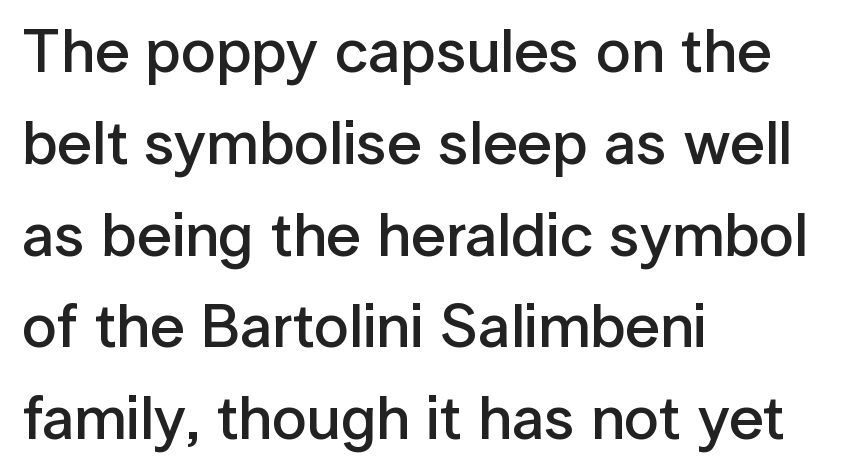
The image shows 62 px semibold sans-serif type, upright; set left-aligned, normal line spacing (1.48x), normal letter spacing, not underlined; low stroke contrast and a medium x-height.
